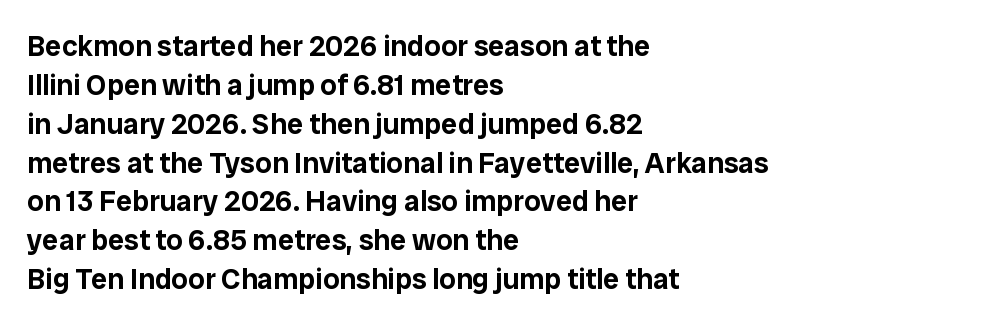
The image shows 29 px sans-serif type, upright; set left-aligned, normal line spacing (1.34x), normal letter spacing, not underlined; low stroke contrast and a medium x-height.
